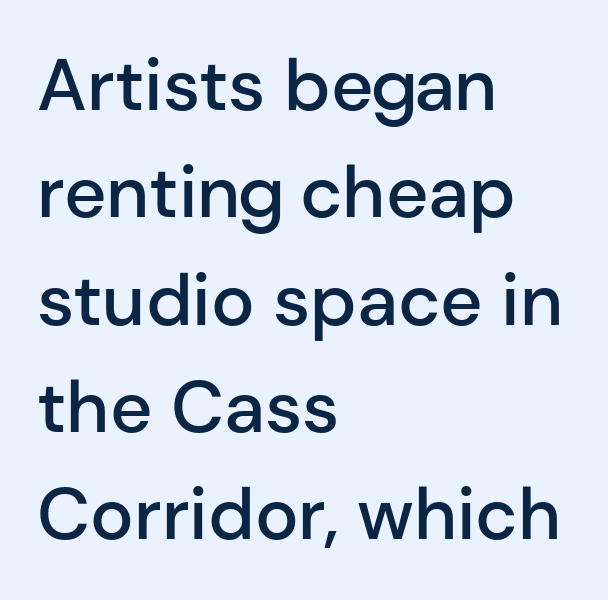
Anything drawn beneath the words? Only blank space. Caption: multi-line text, flush left, ragged right. Typesetter's note: demi weight, one step under bold. A typesetter would mark this as roman, not italic. Varying glyph widths throughout — classic text-font behaviour. Characters follow at the spacing the type designer built in.
